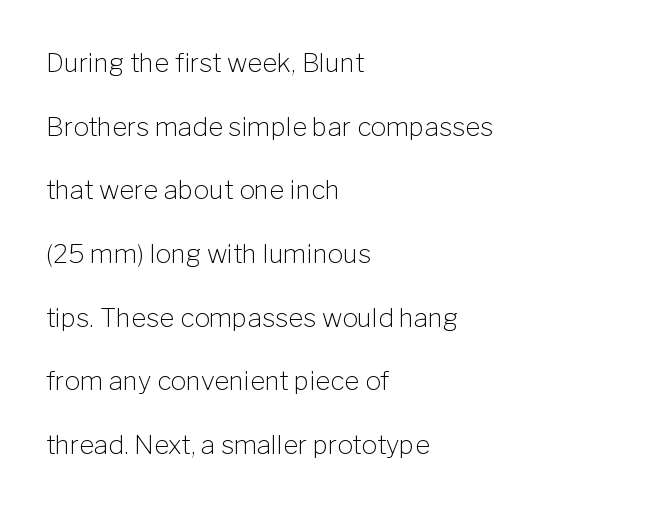
Compared with a centered layout, this one pins lines to the left instead. The baseline area is clear. The font sits on the lighter half of the weight spectrum, regular included. Does the lettering tilt? It doesn't — this is upright.
